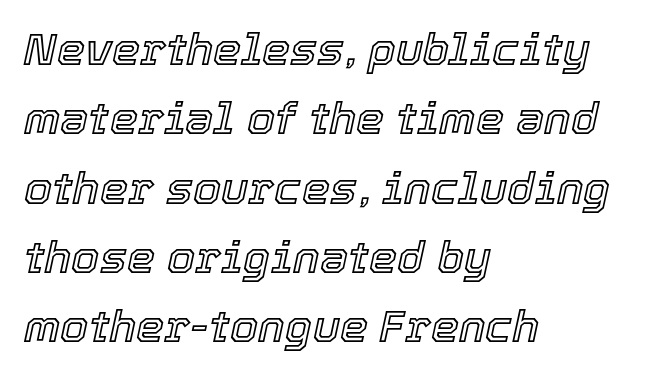
Q: Is the text italic (slanted)? A: Yes, it leans right by about 12 degrees.
Q: Is the text underlined? A: No.
Q: How is the paragraph aligned? A: Left-aligned.
Q: Is the spacing between letters normal or unusually wide? A: Normal.
Q: Is the spacing between lines tight, normal or loose? A: Normal.
Q: Width (condensed, normal, or wide)? A: Normal.
Q: x-height? A: Medium.
Q: Monospaced? A: No.
